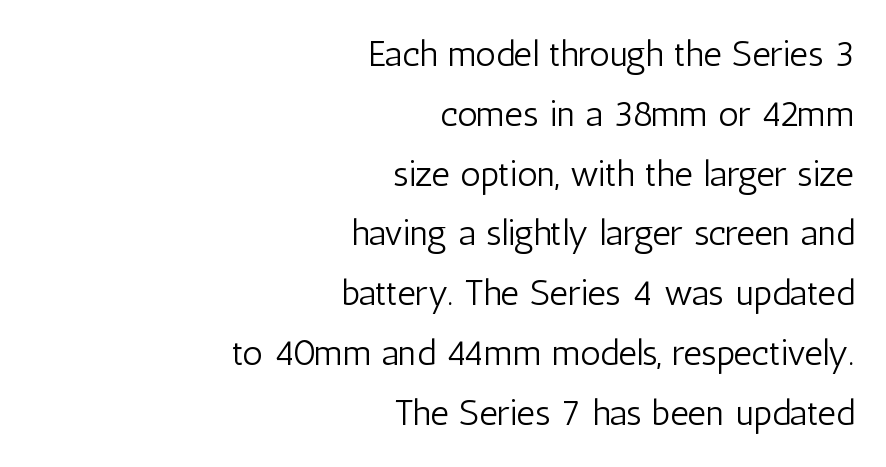
Q: Is the text bold? A: No.
Q: Is the text italic (slanted)? A: No, it is upright.
Q: Is the typeface a serif or a sans-serif typeface? A: Sans-serif.
Q: Is the text underlined? A: No.
Q: How is the paragraph aligned? A: Right-aligned.
Q: Is the spacing between letters normal or unusually wide? A: Normal.
Q: Is the spacing between lines tight, normal or loose? A: Normal.
Q: Width (condensed, normal, or wide)? A: Condensed.
Q: Stroke contrast? A: Low.
Q: x-height? A: Medium.
Q: Monospaced? A: No.
